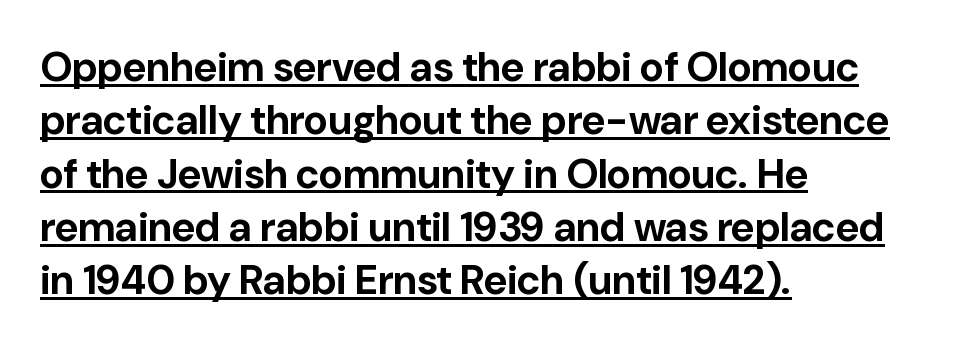
The image shows 41 px bold sans-serif type, upright; set left-aligned, normal line spacing (1.3x), normal letter spacing, underlined; low stroke contrast and a medium x-height.
